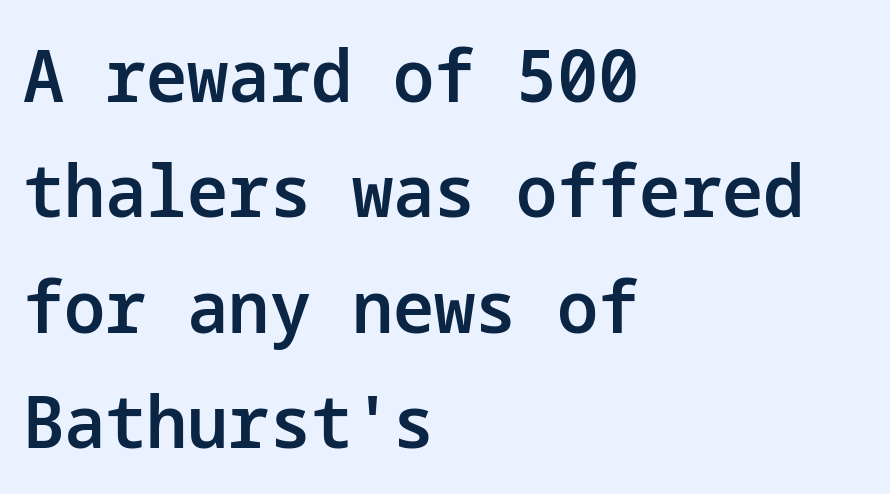
The image shows 73 px semibold sans-serif type, upright; set left-aligned, normal line spacing (1.58x), normal letter spacing, not underlined; low stroke contrast and a medium x-height.
